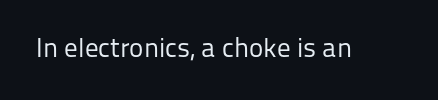
Has an underline been added? It has not. The type is set solid horizontally, with unmodified tracking. The characters are drawn with everyday or finer stroke widths. Every character sits straight up, as roman type does.
